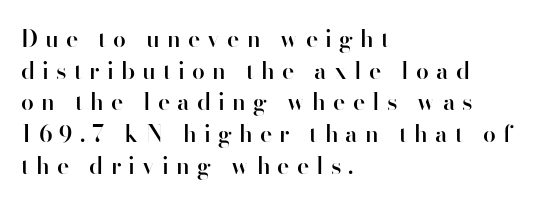
The image shows 23 px text type, upright; set left-aligned, normal line spacing (1.38x), unusually wide letter spacing (+0.31 em), not underlined.
